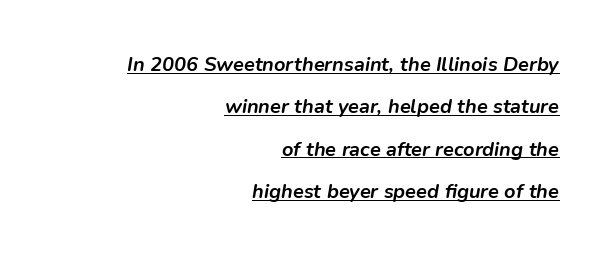
{"italic": "yes", "lean": "right", "slant_degrees": 9, "bold": "yes", "underline": "yes", "align": "right", "line_spacing": "loose", "line_spacing_ratio": 2.12, "letter_spacing": "normal", "letter_spacing_em": 0.0, "glyph_px": 20}
